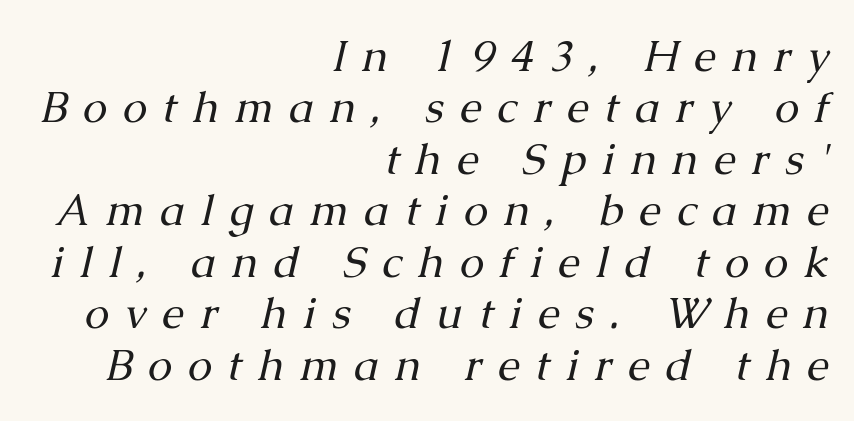
Q: Is the text bold? A: No.
Q: Is the text italic (slanted)? A: Yes, it leans right by about 13 degrees.
Q: Is the typeface a serif or a sans-serif typeface? A: Serif.
Q: Is the text underlined? A: No.
Q: How is the paragraph aligned? A: Right-aligned.
Q: Is the spacing between letters normal or unusually wide? A: Unusually wide.
Q: Width (condensed, normal, or wide)? A: Normal.
Q: Stroke contrast? A: Medium.
Q: x-height? A: Medium.
Q: Monospaced? A: No.
